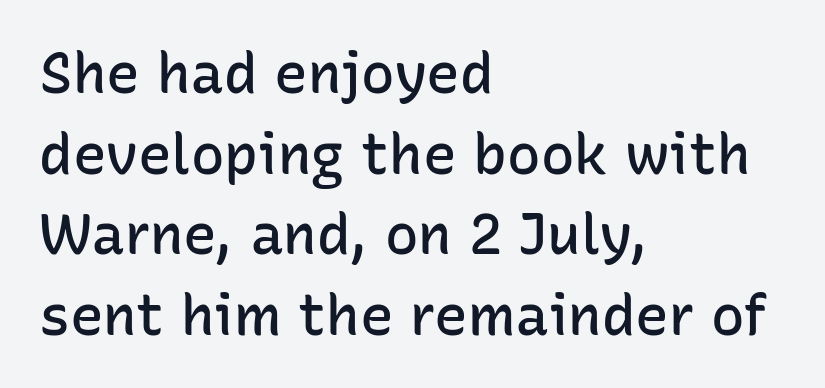
{"serif": "no", "italic": "no", "bold": "semi", "weight": "semibold", "width": "normal", "stroke_contrast": "low", "x_height": "medium", "monospaced": "no", "underline": "no", "align": "left", "line_spacing": "normal", "line_spacing_ratio": 1.44, "letter_spacing": "normal", "letter_spacing_em": 0.0, "glyph_px": 56}
